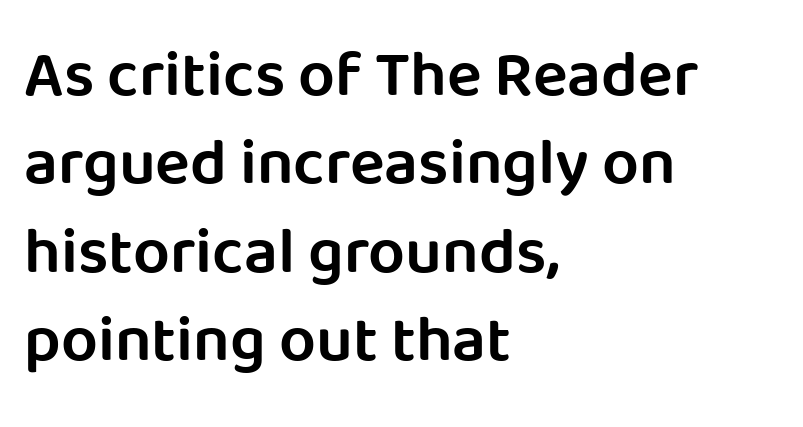
{"serif": "no", "italic": "no", "bold": "semi", "weight": "semibold", "width": "normal", "stroke_contrast": "low", "x_height": "large", "monospaced": "no", "underline": "no", "align": "left", "line_spacing": "normal", "line_spacing_ratio": 1.36, "letter_spacing": "normal", "letter_spacing_em": 0.0, "glyph_px": 65}
